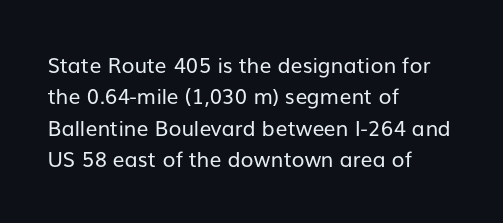
{"italic": "no", "bold": "no", "underline": "no", "align": "left", "line_spacing": "normal", "line_spacing_ratio": 1.5, "letter_spacing": "normal", "letter_spacing_em": 0.0, "glyph_px": 21}
